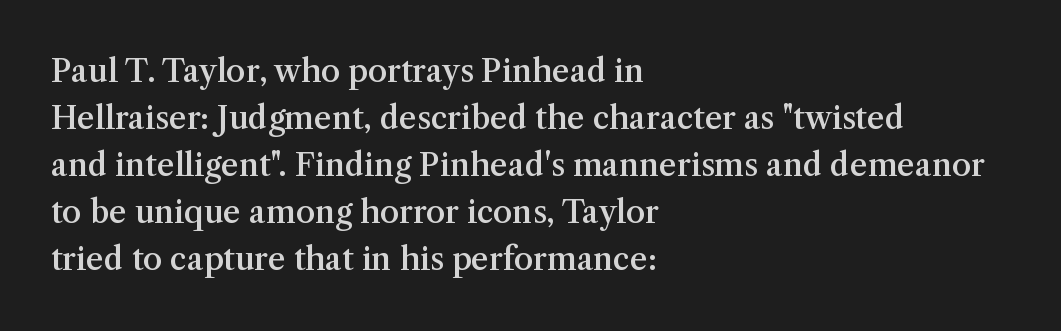
{"serif": "yes", "italic": "no", "bold": "semi", "weight": "semibold", "width": "normal", "stroke_contrast": "medium", "x_height": "medium", "monospaced": "no", "underline": "no", "align": "left", "line_spacing": "normal", "line_spacing_ratio": 1.52, "letter_spacing": "normal", "letter_spacing_em": 0.0, "glyph_px": 31}
